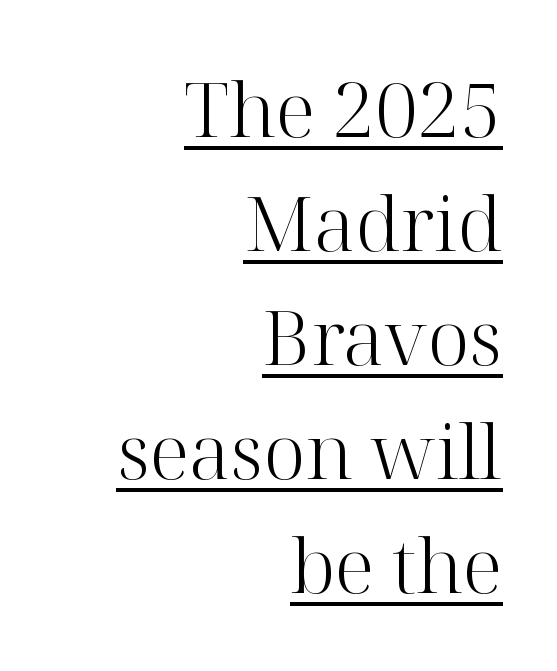
Q: Is the text bold? A: No.
Q: Is the text italic (slanted)? A: No, it is upright.
Q: Is the typeface a serif or a sans-serif typeface? A: Serif.
Q: Is the text underlined? A: Yes.
Q: How is the paragraph aligned? A: Right-aligned.
Q: Is the spacing between letters normal or unusually wide? A: Normal.
Q: Is the spacing between lines tight, normal or loose? A: Normal.
Q: Width (condensed, normal, or wide)? A: Normal.
Q: Stroke contrast? A: High.
Q: x-height? A: Medium.
Q: Monospaced? A: No.
